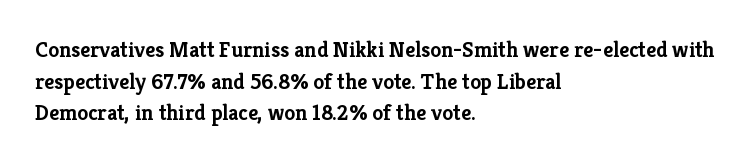
Beneath every word, the page is bare. Successive baselines arrive at the customary interval. It's the straight-up-and-down kind of type. Which margin do the lines hug? The left one — the right edge is uneven. Thick stems and heavy bowls — unmistakably bold.
